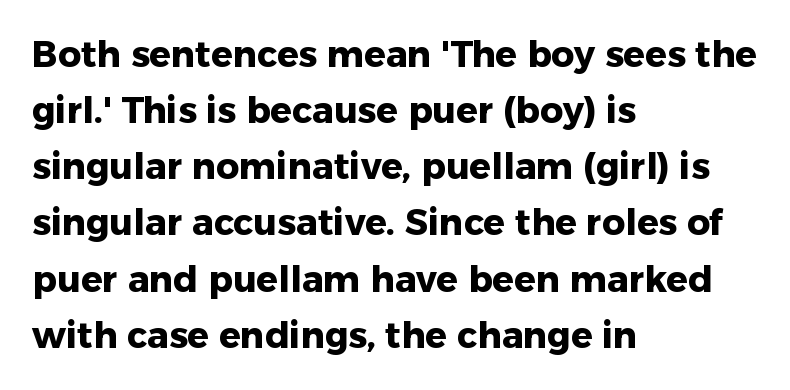
Q: Is the text bold? A: Yes.
Q: Is the text italic (slanted)? A: No, it is upright.
Q: Is the typeface a serif or a sans-serif typeface? A: Sans-serif.
Q: Is the text underlined? A: No.
Q: How is the paragraph aligned? A: Left-aligned.
Q: Is the spacing between letters normal or unusually wide? A: Normal.
Q: Is the spacing between lines tight, normal or loose? A: Normal.
Q: Width (condensed, normal, or wide)? A: Normal.
Q: Stroke contrast? A: Low.
Q: x-height? A: Medium.
Q: Monospaced? A: No.
